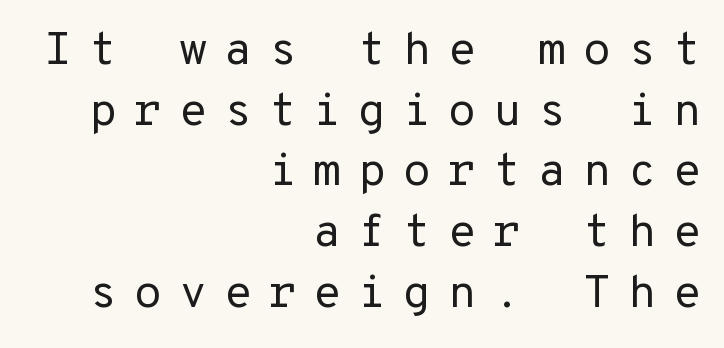
Q: Is the text bold? A: No.
Q: Is the text italic (slanted)? A: No, it is upright.
Q: Is the typeface a serif or a sans-serif typeface? A: Sans-serif.
Q: Is the text underlined? A: No.
Q: How is the paragraph aligned? A: Right-aligned.
Q: Is the spacing between letters normal or unusually wide? A: Unusually wide.
Q: Is the spacing between lines tight, normal or loose? A: Normal.
Q: Width (condensed, normal, or wide)? A: Normal.
Q: Stroke contrast? A: Low.
Q: x-height? A: Medium.
